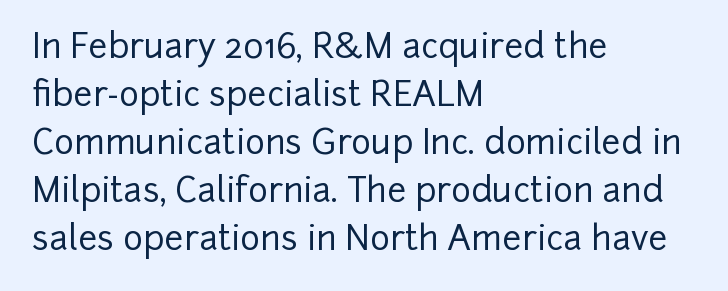
Q: Is the text italic (slanted)? A: No, it is upright.
Q: Is the typeface a serif or a sans-serif typeface? A: Sans-serif.
Q: Is the text underlined? A: No.
Q: How is the paragraph aligned? A: Left-aligned.
Q: Is the spacing between letters normal or unusually wide? A: Normal.
Q: Is the spacing between lines tight, normal or loose? A: Normal.
Q: Width (condensed, normal, or wide)? A: Normal.
Q: Stroke contrast? A: Low.
Q: x-height? A: Medium.
Q: Monospaced? A: No.
